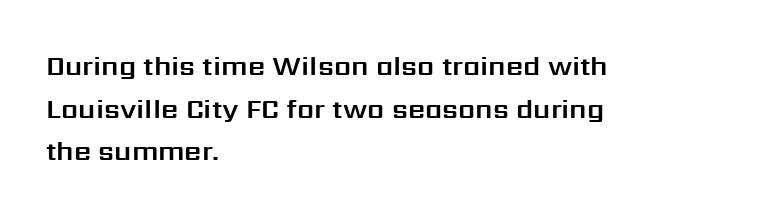
The image shows 27 px text type, upright; set left-aligned, normal line spacing (1.58x), normal letter spacing, not underlined.
